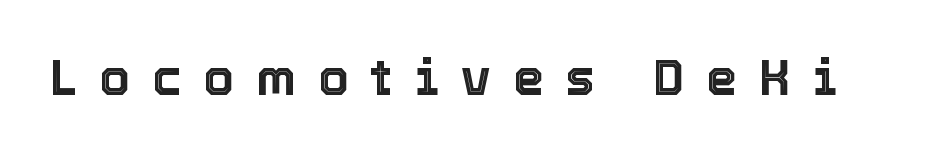
The image shows 49 px text type, upright; set unusually wide letter spacing (+0.45 em), not underlined; a medium x-height.
